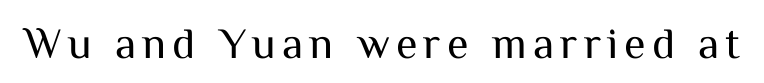
{"serif": "no", "italic": "no", "bold": "no", "weight": "regular", "width": "normal", "stroke_contrast": "medium", "x_height": "medium", "monospaced": "no", "underline": "no", "glyph_px": 44}
